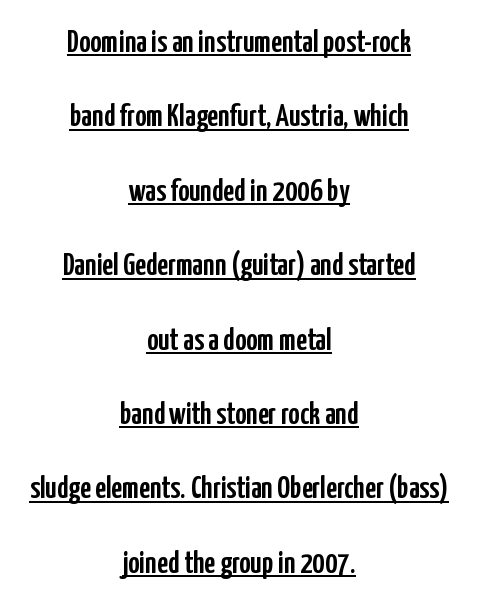
A roman cut, with each character standing at attention. Honestly, the letter spacing is just normal — you wouldn't notice it. Examine the stroke ends and you'll find no serifs. Notice the wide empty band between every row — that's loose leading. The face used here is proportionally spaced, like ordinary book or web type.
